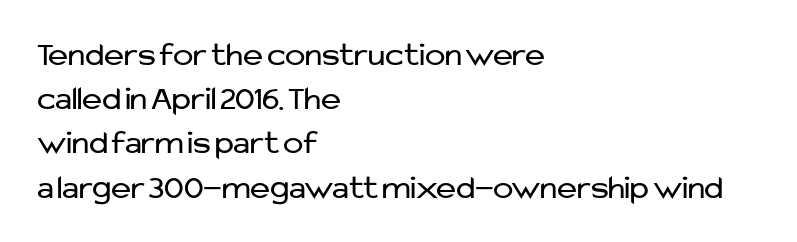
A roman cut, with each character standing at attention. A normal amount of white space separates one row of letters from the next. Is the block centered? No — it sits flush against the left margin. Proportional: the letters do not fall into vertical columns. Caption: standard tracking, unaltered.
